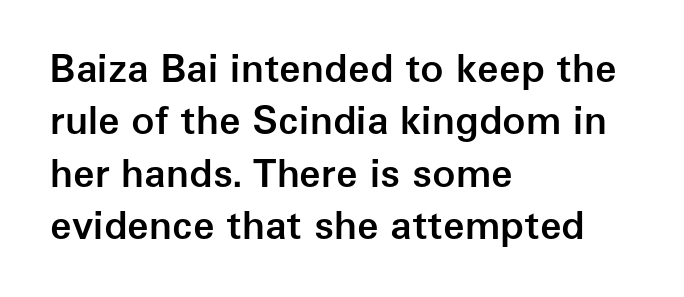
Q: Is the text bold? A: Semi-bold.
Q: Is the text italic (slanted)? A: No, it is upright.
Q: Is the typeface a serif or a sans-serif typeface? A: Sans-serif.
Q: Is the text underlined? A: No.
Q: How is the paragraph aligned? A: Left-aligned.
Q: Is the spacing between letters normal or unusually wide? A: Normal.
Q: Is the spacing between lines tight, normal or loose? A: Normal.
Q: Width (condensed, normal, or wide)? A: Normal.
Q: Stroke contrast? A: Low.
Q: x-height? A: Medium.
Q: Monospaced? A: No.
